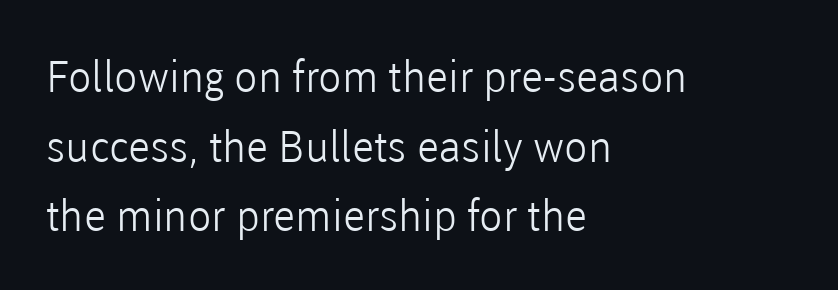
Q: Is the text bold? A: No.
Q: Is the text italic (slanted)? A: No, it is upright.
Q: Is the typeface a serif or a sans-serif typeface? A: Sans-serif.
Q: Is the text underlined? A: No.
Q: How is the paragraph aligned? A: Left-aligned.
Q: Is the spacing between letters normal or unusually wide? A: Normal.
Q: Is the spacing between lines tight, normal or loose? A: Normal.
Q: Width (condensed, normal, or wide)? A: Normal.
Q: Stroke contrast? A: Low.
Q: x-height? A: Medium.
Q: Monospaced? A: No.
